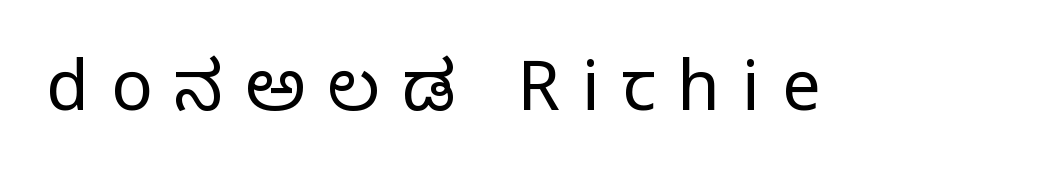
{"serif": "yes", "italic": "no", "bold": "no", "weight": "regular", "width": "normal", "stroke_contrast": "low", "x_height": "large", "monospaced": "no", "underline": "no", "letter_spacing": "wide", "letter_spacing_em": 0.32, "glyph_px": 69}
